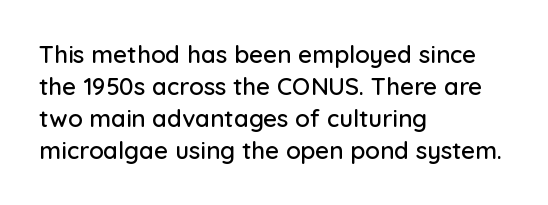
{"italic": "no", "underline": "no", "align": "left", "line_spacing": "normal", "line_spacing_ratio": 1.34, "letter_spacing": "normal", "letter_spacing_em": 0.0, "glyph_px": 24}
